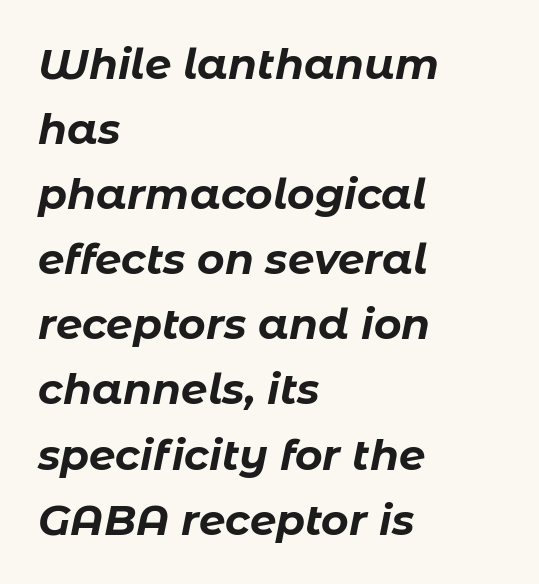
Line beginnings align vertically; line endings do not. The rendering keeps characters at their native spacing. A typesetter would call this proportional, since set widths differ per character. If you drew a line through each stem, it would be angled.
